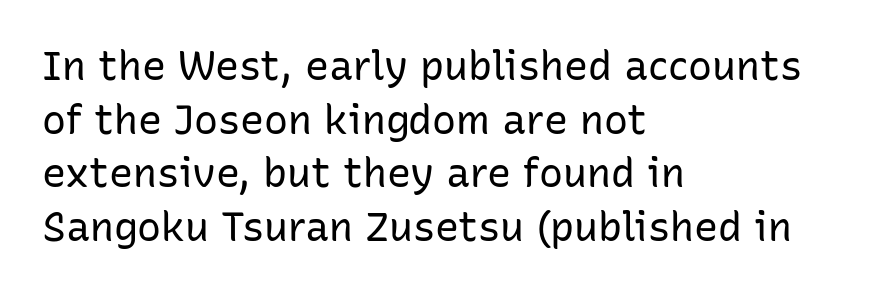
Q: Is the text bold? A: No.
Q: Is the text italic (slanted)? A: No, it is upright.
Q: Is the typeface a serif or a sans-serif typeface? A: Sans-serif.
Q: Is the text underlined? A: No.
Q: How is the paragraph aligned? A: Left-aligned.
Q: Is the spacing between letters normal or unusually wide? A: Normal.
Q: Is the spacing between lines tight, normal or loose? A: Normal.
Q: Width (condensed, normal, or wide)? A: Normal.
Q: Stroke contrast? A: Low.
Q: x-height? A: Medium.
Q: Monospaced? A: No.
